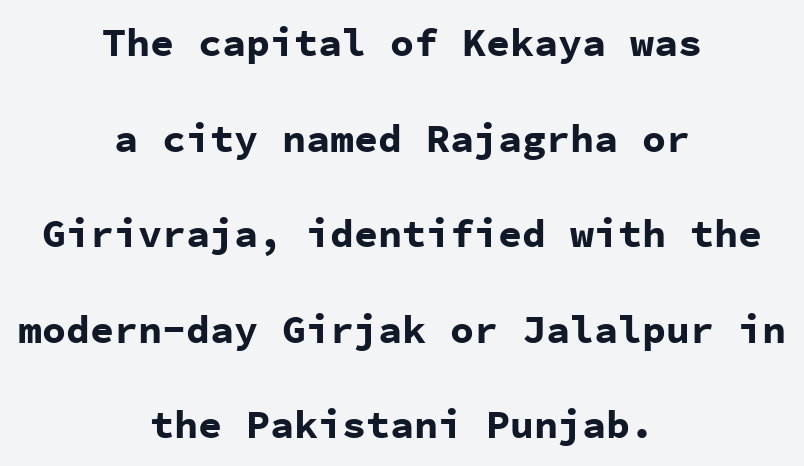
Q: Is the text bold? A: Yes.
Q: Is the text italic (slanted)? A: No, it is upright.
Q: Is the typeface a serif or a sans-serif typeface? A: Sans-serif.
Q: Is the text underlined? A: No.
Q: How is the paragraph aligned? A: Centered.
Q: Is the spacing between letters normal or unusually wide? A: Normal.
Q: Is the spacing between lines tight, normal or loose? A: Loose.
Q: Width (condensed, normal, or wide)? A: Normal.
Q: Stroke contrast? A: Low.
Q: x-height? A: Medium.
Q: Monospaced? A: Yes.
